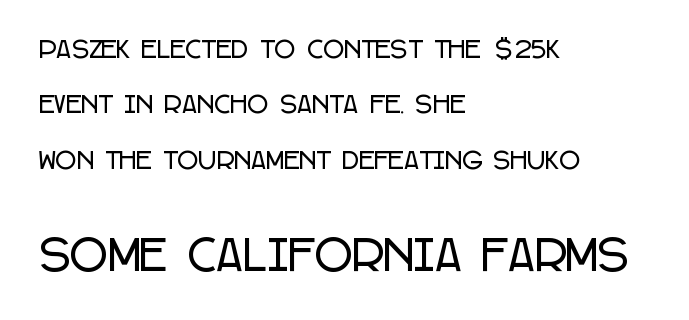
Q: Is the text italic (slanted)? A: No, it is upright.
Q: Is the typeface a serif or a sans-serif typeface? A: Sans-serif.
Q: Is the text underlined? A: No.
Q: How is the paragraph aligned? A: Left-aligned.
Q: Is the spacing between letters normal or unusually wide? A: Normal.
Q: Is the spacing between lines tight, normal or loose? A: Loose.
Q: Which block of text is set in a larger size, the first (top) or the second (bottom)? A: The second (bottom) one.
Q: Width (condensed, normal, or wide)? A: Condensed.
Q: Stroke contrast? A: Low.
Q: x-height? A: Large.
Q: Monospaced? A: No.
